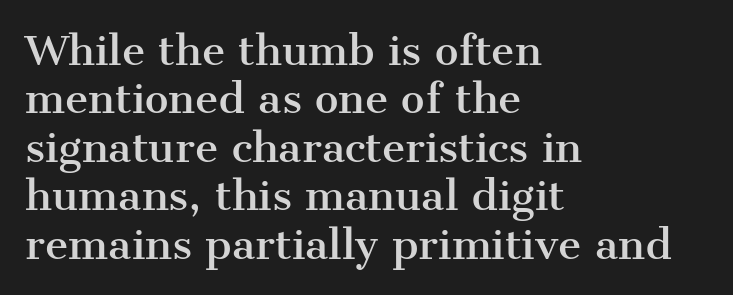
{"serif": "yes", "italic": "no", "width": "normal", "stroke_contrast": "medium", "x_height": "medium", "monospaced": "no", "underline": "no", "align": "left", "line_spacing_ratio": 1.21, "letter_spacing": "normal", "letter_spacing_em": 0.0, "glyph_px": 40}
